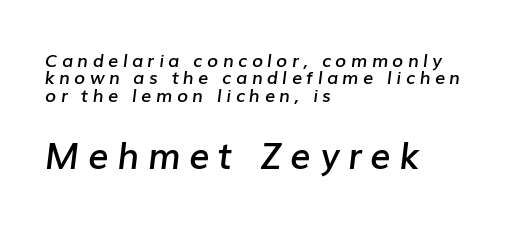
{"italic": "yes", "lean": "right", "slant_degrees": 7, "bold": "semi", "weight": "semibold", "width": "normal", "stroke_contrast": "low", "x_height": "medium", "monospaced": "no", "underline": "no", "align": "left", "line_spacing": "tight", "line_spacing_ratio": 0.96, "letter_spacing": "wide", "letter_spacing_em": 0.24, "larger_block": "second", "size_ratio": 2.0, "glyph_px": 36}
